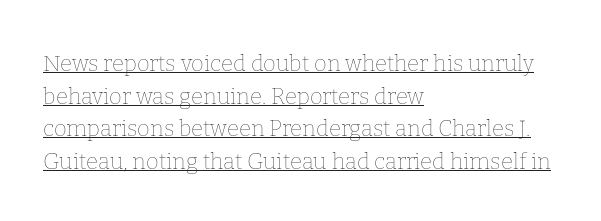
Q: Is the text bold? A: No.
Q: Is the text italic (slanted)? A: No, it is upright.
Q: Is the text underlined? A: Yes.
Q: How is the paragraph aligned? A: Left-aligned.
Q: Is the spacing between letters normal or unusually wide? A: Normal.
Q: Is the spacing between lines tight, normal or loose? A: Normal.
